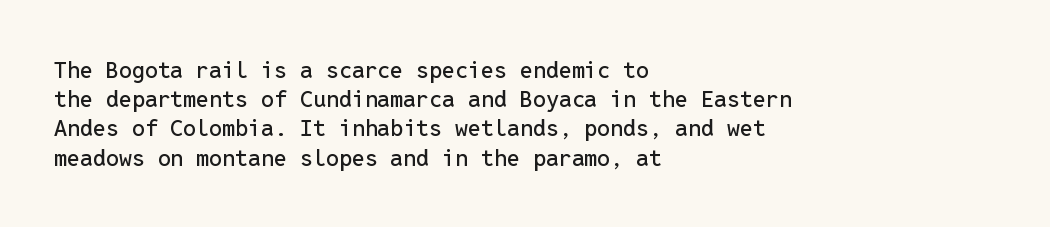
{"italic": "no", "underline": "no", "align": "left", "line_spacing": "normal", "line_spacing_ratio": 1.27, "letter_spacing": "normal", "letter_spacing_em": 0.0, "glyph_px": 23}
